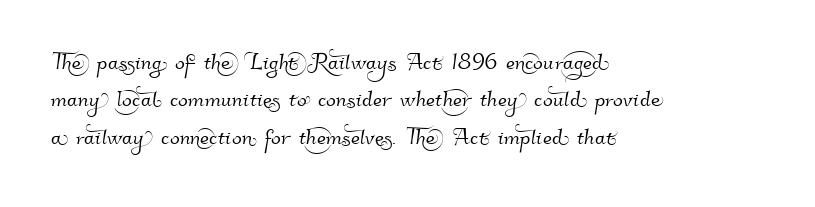
The image shows 29 px sans-serif type; set left-aligned, normal line spacing (1.29x), normal letter spacing, not underlined; high stroke contrast and a small x-height.
